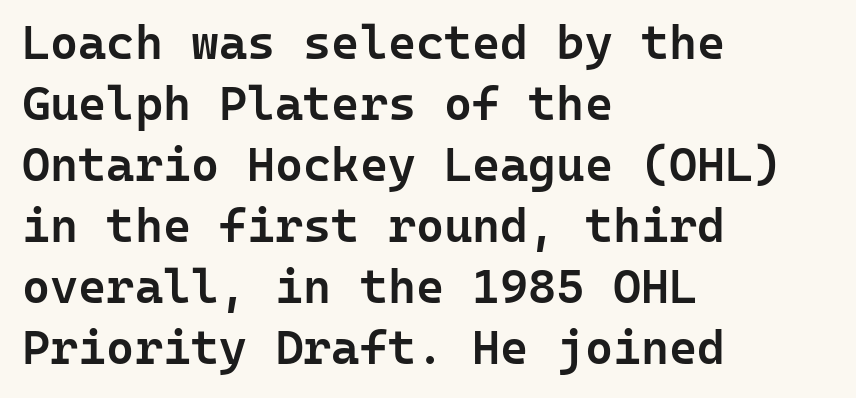
Notice how descenders clear the ascenders below comfortably — that's standard leading. The passage shown is typeset with a sans-serif family. Posture: upright roman. Leftover space on each line is placed entirely after the last word.
